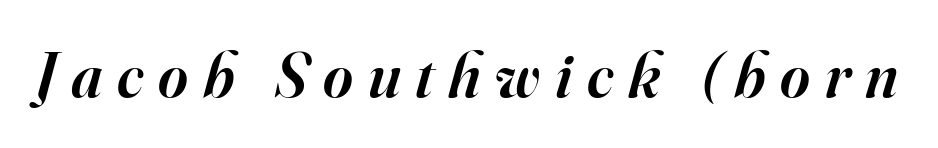
The image shows 64 px semibold serif type, italic (leaning right); set unusually wide letter spacing (+0.23 em), not underlined; high stroke contrast and a small x-height.
